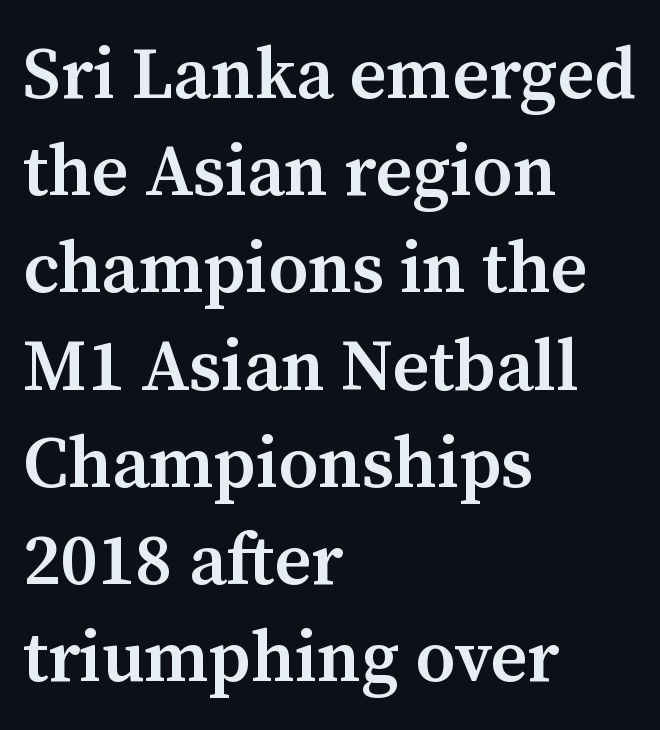
Q: Is the text bold? A: Semi-bold.
Q: Is the text italic (slanted)? A: No, it is upright.
Q: Is the typeface a serif or a sans-serif typeface? A: Serif.
Q: Is the text underlined? A: No.
Q: How is the paragraph aligned? A: Left-aligned.
Q: Is the spacing between letters normal or unusually wide? A: Normal.
Q: Is the spacing between lines tight, normal or loose? A: Normal.
Q: Width (condensed, normal, or wide)? A: Normal.
Q: Stroke contrast? A: Medium.
Q: x-height? A: Medium.
Q: Monospaced? A: No.
